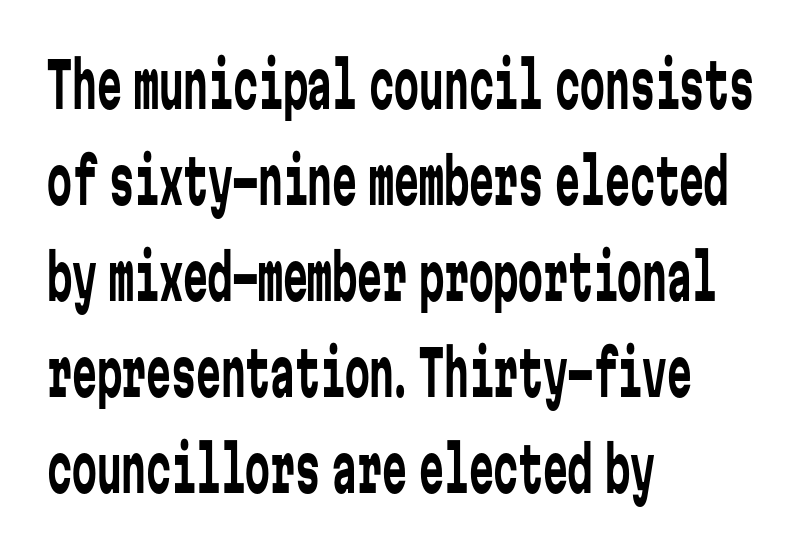
Horizontal bands of white between lines are of average thickness. Unmarked baselines from the first word to the last. Does extra space separate the letters? No, they use regular spacing. Nothing sits at the stroke ends, so this counts as sans-serif. A typesetter would call this monospace, since all characters share one set width.
